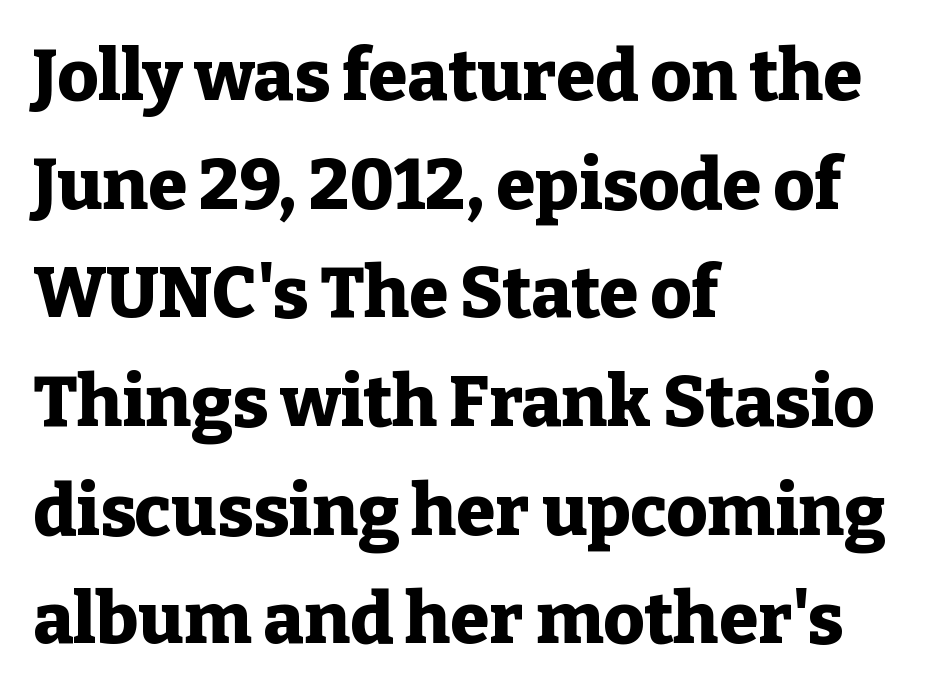
{"serif": "yes", "italic": "no", "bold": "yes", "weight": "heavy", "width": "normal", "stroke_contrast": "low", "x_height": "medium", "monospaced": "no", "underline": "no", "align": "left", "line_spacing": "normal", "line_spacing_ratio": 1.53, "letter_spacing": "normal", "letter_spacing_em": 0.0, "glyph_px": 71}
